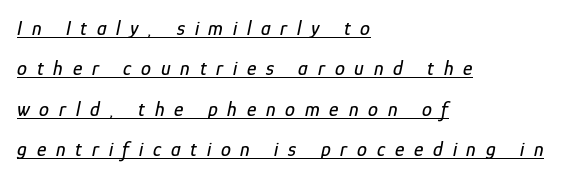
The image shows 20 px text type, italic (leaning right); set left-aligned, loose line spacing (2.02x), unusually wide letter spacing (+0.49 em), underlined.
